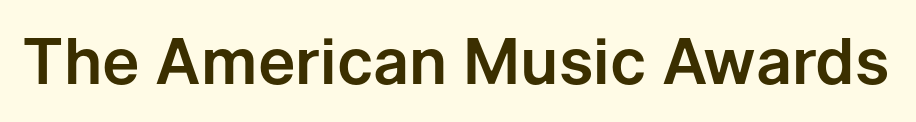
{"serif": "no", "italic": "no", "width": "normal", "stroke_contrast": "low", "x_height": "medium", "monospaced": "no", "underline": "no", "letter_spacing": "normal", "letter_spacing_em": 0.0, "glyph_px": 63}
